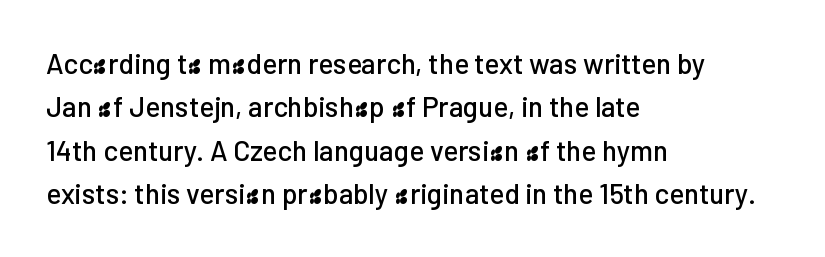
Characters remain perfectly vertical along every line. Looks like regular typesetting: each glyph gets only the width it needs. Stroke terminals: plain, sans-serif. The line-height multiplier appears to be the usual default.
